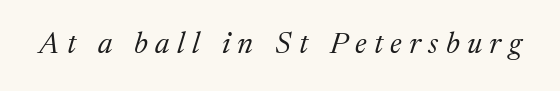
{"serif": "yes", "italic": "yes", "lean": "right", "slant_degrees": 17, "bold": "no", "weight": "regular", "width": "normal", "stroke_contrast": "medium", "x_height": "medium", "monospaced": "no", "underline": "no", "letter_spacing": "wide", "letter_spacing_em": 0.25, "glyph_px": 30}
